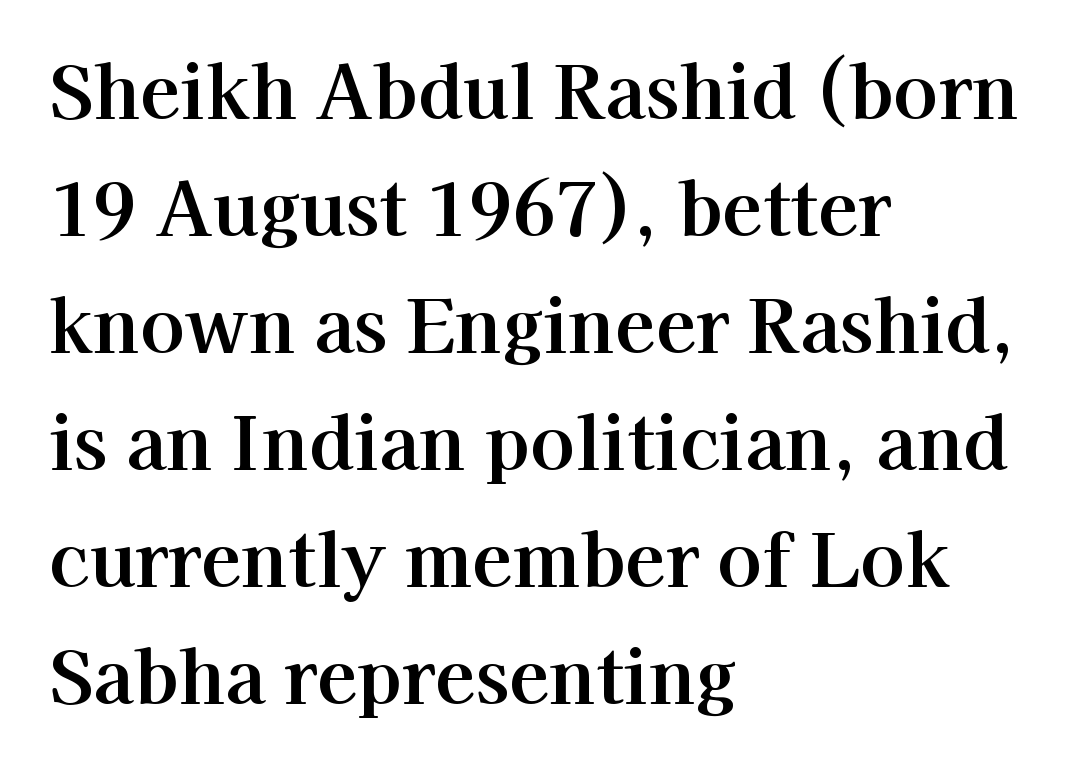
{"serif": "yes", "italic": "no", "width": "normal", "stroke_contrast": "high", "x_height": "medium", "monospaced": "no", "underline": "no", "align": "left", "line_spacing": "normal", "line_spacing_ratio": 1.58, "letter_spacing": "normal", "letter_spacing_em": 0.0, "glyph_px": 74}
